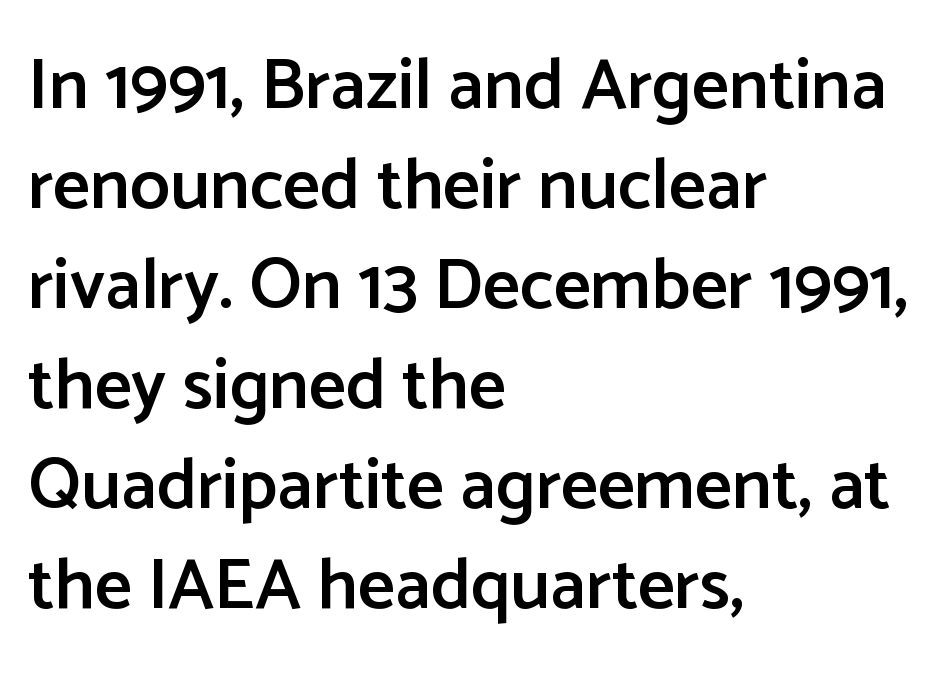
{"serif": "no", "italic": "no", "bold": "semi", "weight": "semibold", "width": "normal", "stroke_contrast": "low", "x_height": "medium", "monospaced": "no", "underline": "no", "align": "left", "line_spacing": "normal", "line_spacing_ratio": 1.39, "letter_spacing": "normal", "letter_spacing_em": 0.0, "glyph_px": 72}
